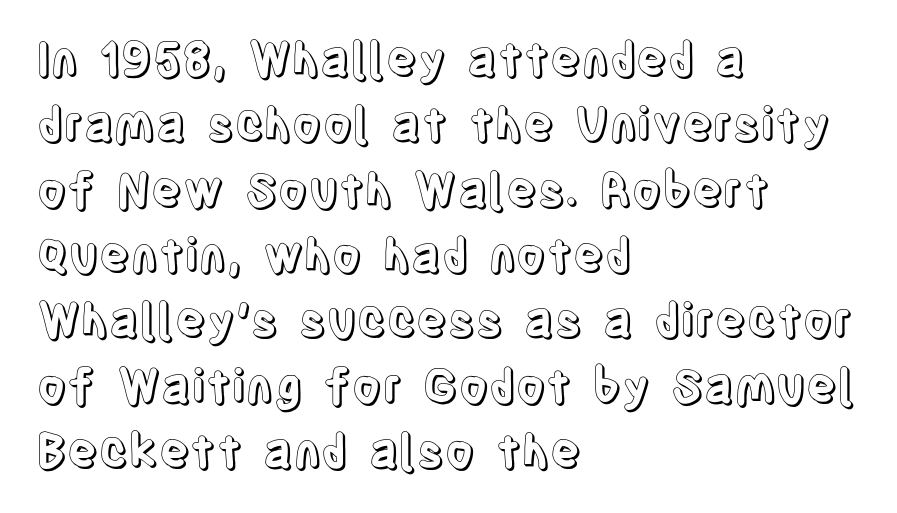
Q: Is the text italic (slanted)? A: No, it is upright.
Q: Is the text underlined? A: No.
Q: How is the paragraph aligned? A: Left-aligned.
Q: Is the spacing between letters normal or unusually wide? A: Normal.
Q: Is the spacing between lines tight, normal or loose? A: Normal.
Q: Width (condensed, normal, or wide)? A: Condensed.
Q: x-height? A: Large.
Q: Monospaced? A: No.
